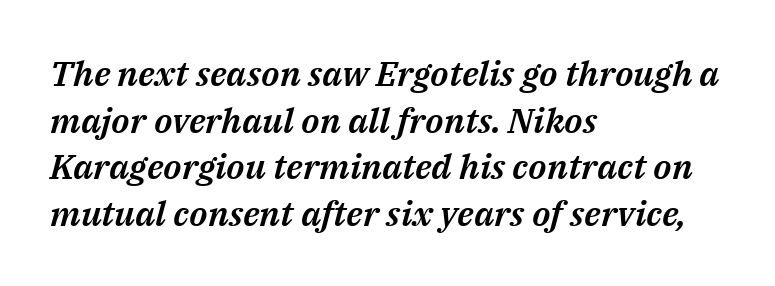
The image shows 35 px text type, italic (leaning right); set left-aligned, normal line spacing (1.33x), normal letter spacing, not underlined; medium stroke contrast and a medium x-height.
